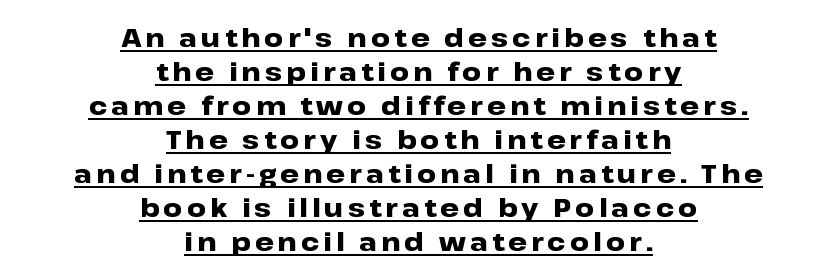
{"italic": "no", "bold": "yes", "underline": "yes", "align": "center", "line_spacing": "normal", "line_spacing_ratio": 1.31, "glyph_px": 26}
